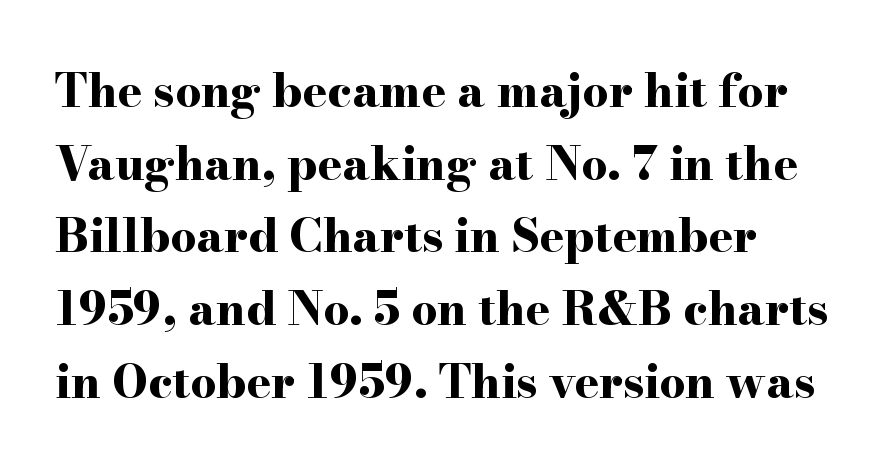
The image shows 46 px bold, wide serif type, upright; set left-aligned, normal line spacing (1.58x), normal letter spacing, not underlined; high stroke contrast and a small x-height.
